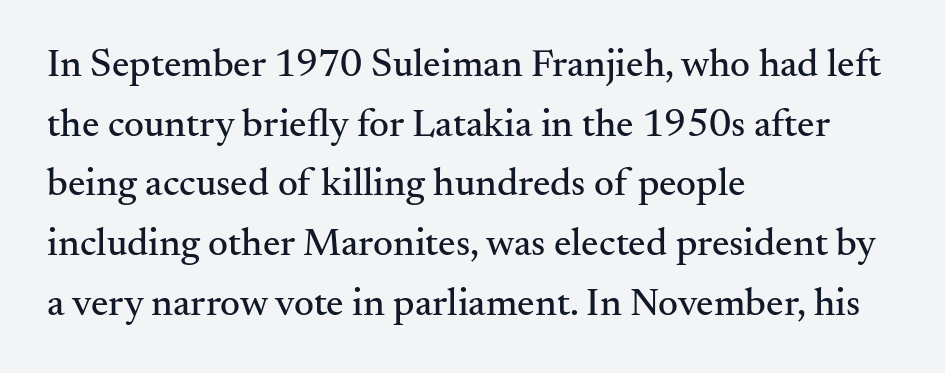
{"serif": "yes", "italic": "no", "width": "normal", "stroke_contrast": "medium", "x_height": "small", "monospaced": "no", "underline": "no", "align": "left", "line_spacing": "normal", "line_spacing_ratio": 1.53, "letter_spacing": "normal", "letter_spacing_em": 0.0, "glyph_px": 39}
